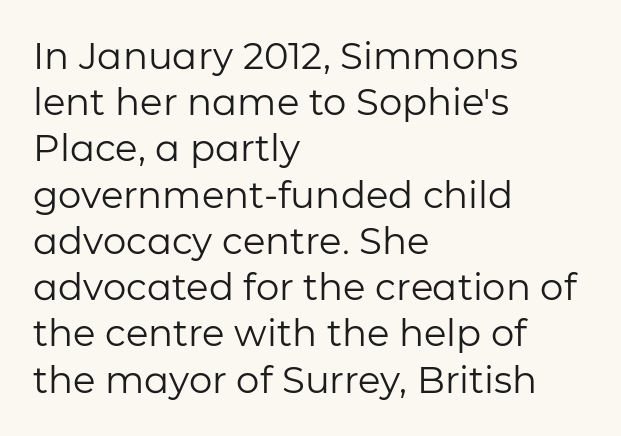
Q: Is the text bold? A: No.
Q: Is the text italic (slanted)? A: No, it is upright.
Q: Is the typeface a serif or a sans-serif typeface? A: Sans-serif.
Q: Is the text underlined? A: No.
Q: How is the paragraph aligned? A: Left-aligned.
Q: Is the spacing between letters normal or unusually wide? A: Normal.
Q: Is the spacing between lines tight, normal or loose? A: Normal.
Q: Width (condensed, normal, or wide)? A: Normal.
Q: Stroke contrast? A: Low.
Q: x-height? A: Medium.
Q: Monospaced? A: No.
